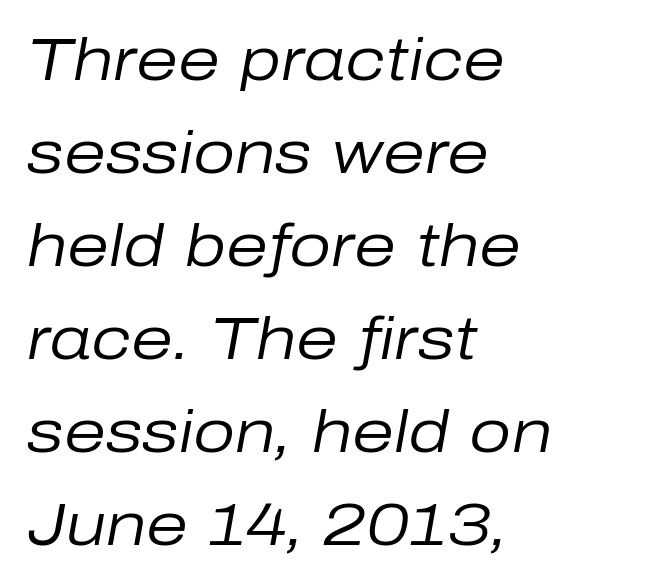
The image shows 60 px regular-weight type, italic (leaning right); set left-aligned, normal line spacing (1.55x), normal letter spacing, not underlined; low stroke contrast and a medium x-height.
